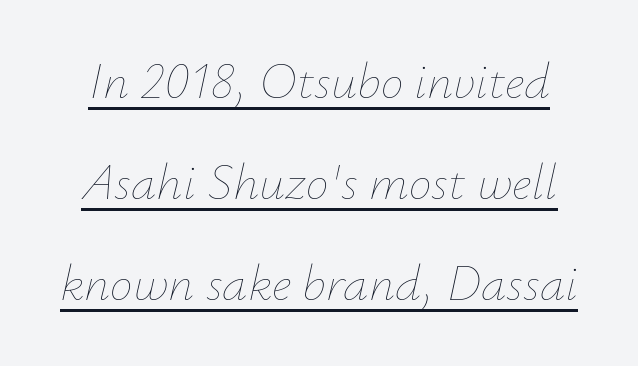
Q: Is the text bold? A: No.
Q: Is the text italic (slanted)? A: Yes, it leans right by about 12 degrees.
Q: Is the text underlined? A: Yes.
Q: Is the spacing between letters normal or unusually wide? A: Normal.
Q: Is the spacing between lines tight, normal or loose? A: Loose.
Q: Width (condensed, normal, or wide)? A: Normal.
Q: Stroke contrast? A: Low.
Q: x-height? A: Small.
Q: Monospaced? A: No.
